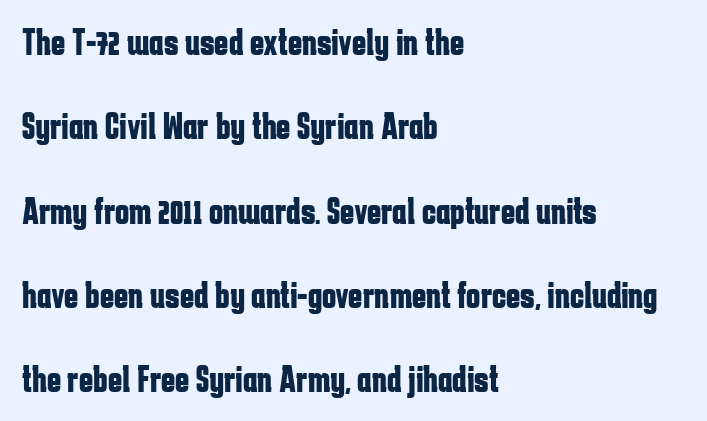
The image shows 38 px bold, condensed sans-serif type, upright; set left-aligned, loose line spacing (2.22x), normal letter spacing, not underlined; low stroke contrast and a medium x-height.
